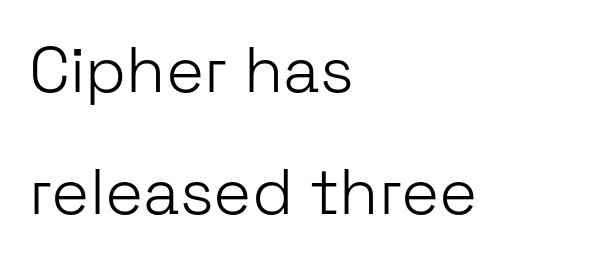
The image shows 64 px light sans-serif type, upright; set left-aligned, loose line spacing (1.9x), normal letter spacing, not underlined; low stroke contrast and a medium x-height.
